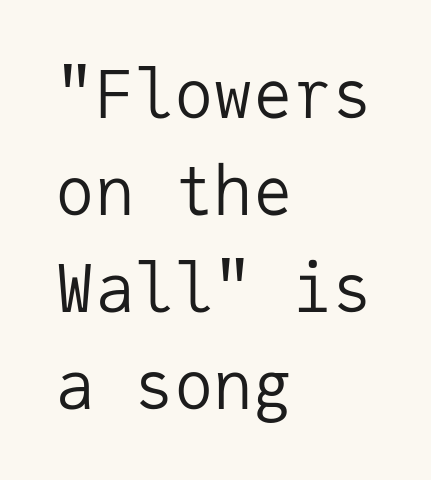
The characters display no serif detailing; their extremities are plain. Notice how the passage keeps a crisp vertical edge on the left only. Rule under the text: the space is simply empty. Spacing verdict: monospaced, one width for all characters.
